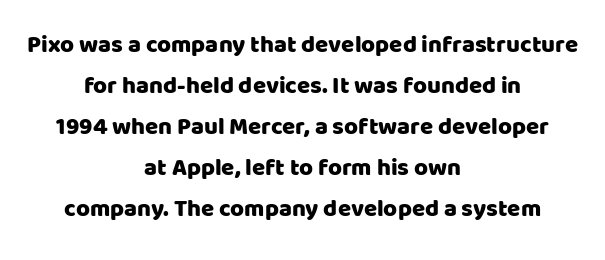
{"italic": "no", "underline": "no", "align": "center", "line_spacing_ratio": 1.71, "letter_spacing": "normal", "letter_spacing_em": 0.0, "glyph_px": 24}
